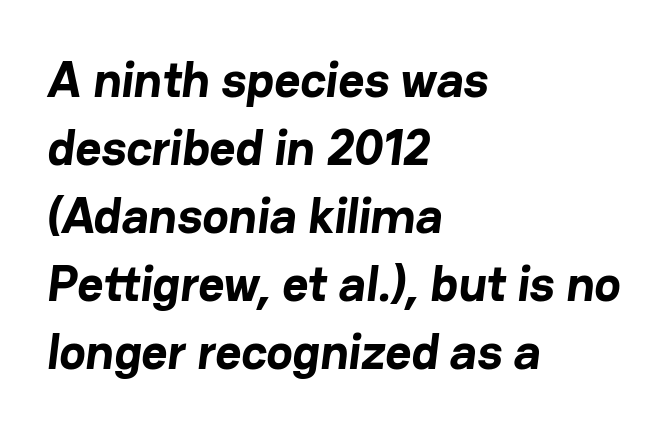
The image shows 50 px bold sans-serif type; set left-aligned, normal line spacing (1.36x), normal letter spacing, not underlined; low stroke contrast and a medium x-height.
